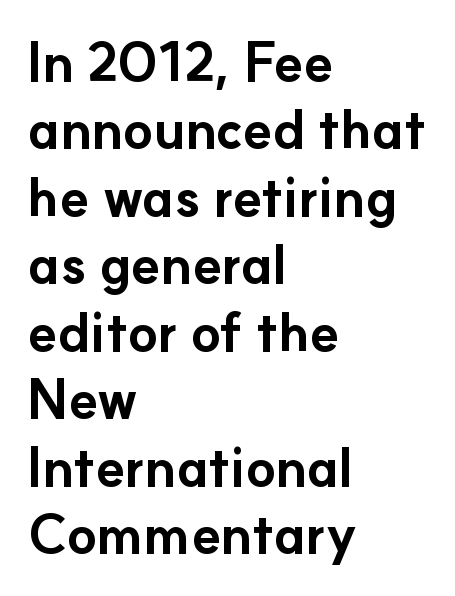
{"serif": "no", "italic": "no", "bold": "yes", "weight": "bold", "width": "normal", "stroke_contrast": "low", "x_height": "small", "monospaced": "no", "underline": "no", "align": "left", "line_spacing": "normal", "line_spacing_ratio": 1.25, "letter_spacing": "normal", "letter_spacing_em": 0.0, "glyph_px": 54}
